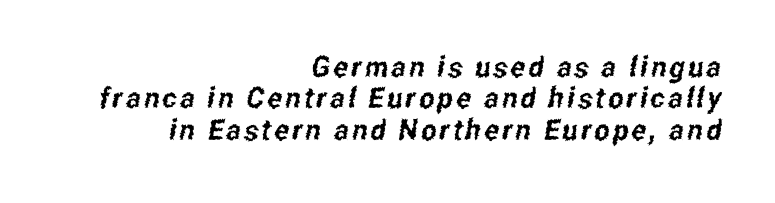
Q: Is the typeface a serif or a sans-serif typeface? A: Sans-serif.
Q: Is the text underlined? A: No.
Q: How is the paragraph aligned? A: Right-aligned.
Q: Is the spacing between lines tight, normal or loose? A: Tight.
Q: Width (condensed, normal, or wide)? A: Condensed.
Q: Stroke contrast? A: Low.
Q: x-height? A: Medium.
Q: Monospaced? A: No.
